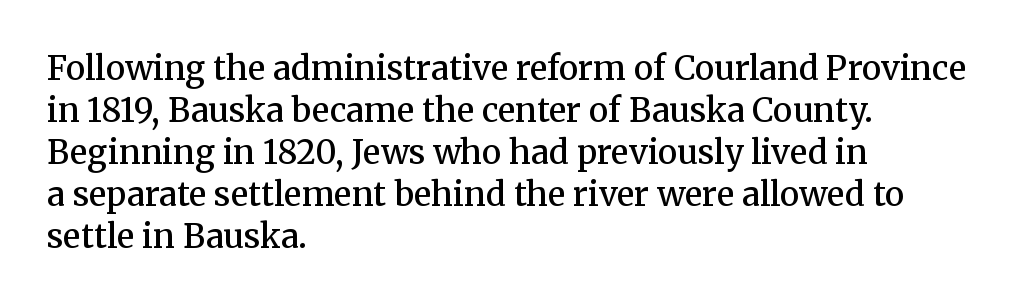
A somewhat darkened texture: the type is semibold rather than bold. It's the straight-up-and-down kind of type. Any mark beneath the type? The region is blank. All the whitespace from short lines collects on the right.
